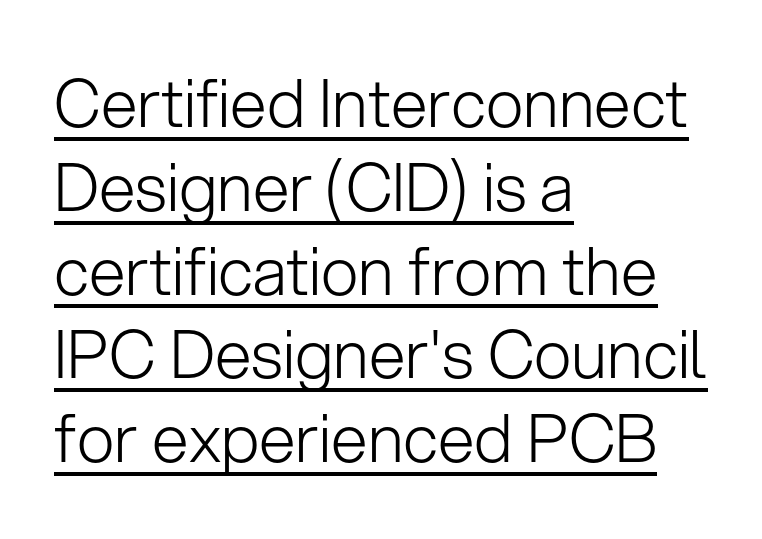
{"serif": "no", "italic": "no", "bold": "no", "weight": "light", "width": "normal", "stroke_contrast": "low", "x_height": "medium", "monospaced": "no", "underline": "yes", "align": "left", "line_spacing": "normal", "line_spacing_ratio": 1.27, "letter_spacing": "normal", "letter_spacing_em": 0.0, "glyph_px": 66}
